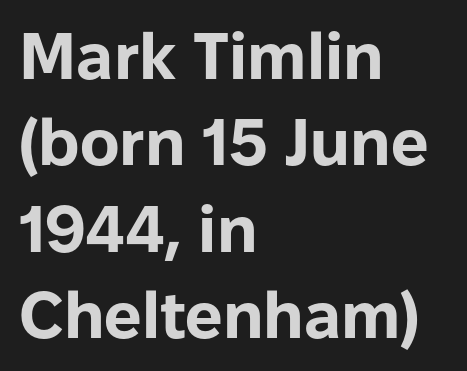
How heavy is the stroke? Heavy — this is a bold. This sample is left-justified, so line endings fall wherever the words run out. You could call the tracking neutral — neither tight nor loose. Note: no serifs on the glyphs. Underline: absent.
